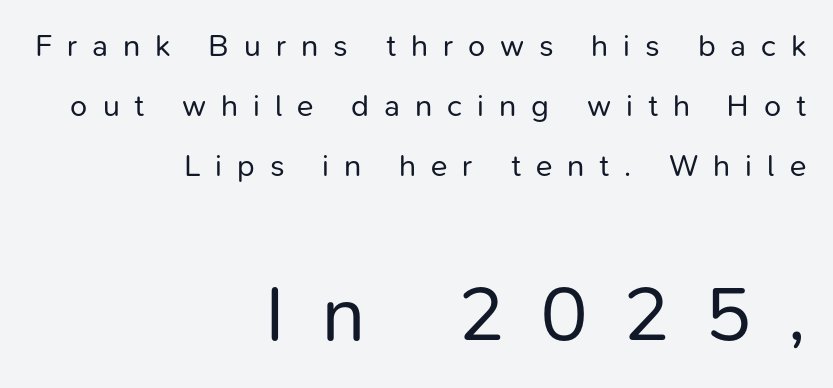
The image shows 77 px regular-weight sans-serif type, upright; set right-aligned, loose line spacing (1.94x), unusually wide letter spacing (+0.48 em), not underlined; the second (bottom) block is 2.48x larger; low stroke contrast and a medium x-height.
